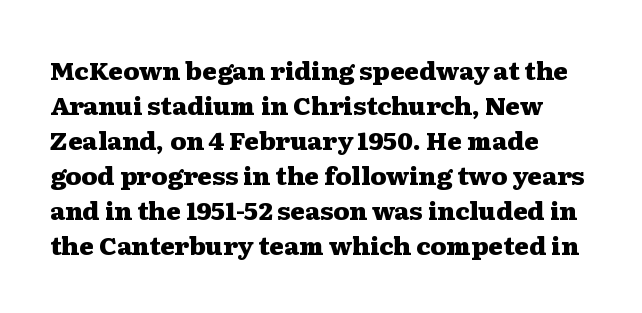
{"italic": "no", "bold": "yes", "underline": "no", "line_spacing": "normal", "line_spacing_ratio": 1.4, "letter_spacing": "normal", "letter_spacing_em": 0.0, "glyph_px": 25}
